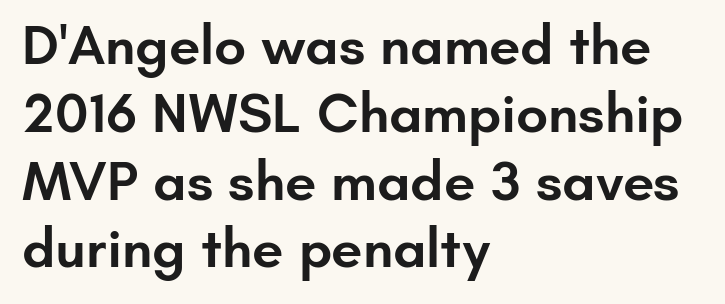
The image shows 56 px semibold sans-serif type, upright; set left-aligned, line spacing 1.21x, normal letter spacing, not underlined; low stroke contrast and a small x-height.
